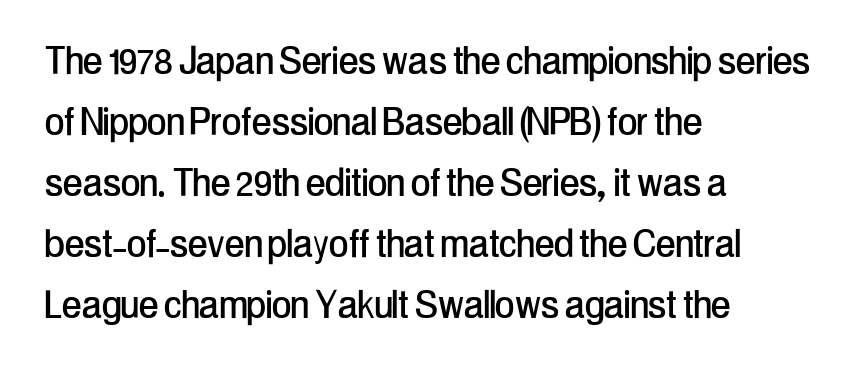
Q: Is the text italic (slanted)? A: No, it is upright.
Q: Is the typeface a serif or a sans-serif typeface? A: Sans-serif.
Q: Is the text underlined? A: No.
Q: How is the paragraph aligned? A: Left-aligned.
Q: Is the spacing between letters normal or unusually wide? A: Normal.
Q: Is the spacing between lines tight, normal or loose? A: Normal.
Q: Width (condensed, normal, or wide)? A: Condensed.
Q: Stroke contrast? A: Low.
Q: x-height? A: Medium.
Q: Monospaced? A: No.
